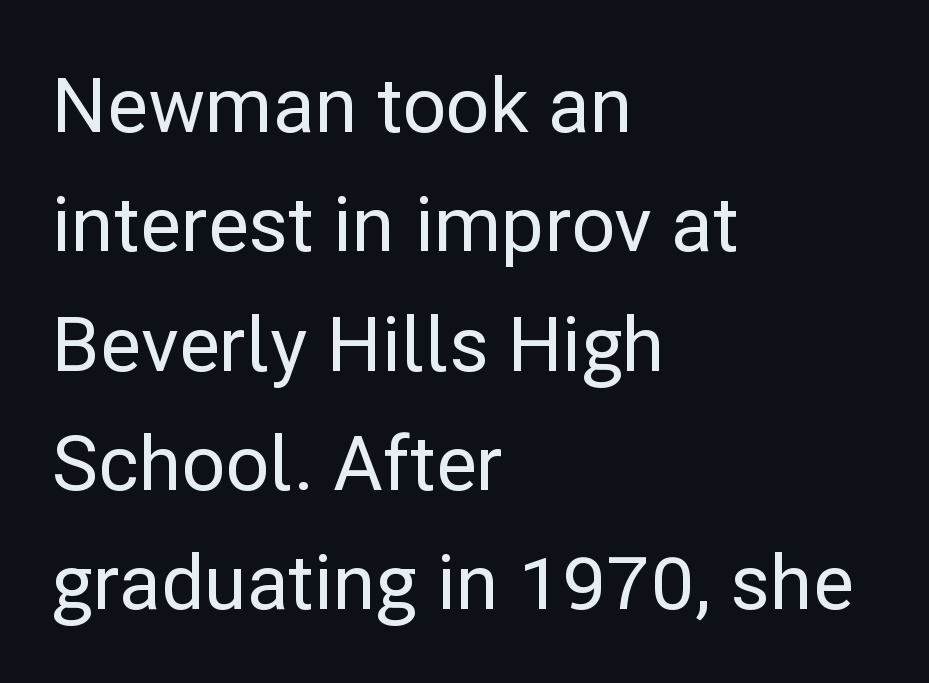
{"serif": "no", "italic": "no", "width": "normal", "stroke_contrast": "low", "x_height": "medium", "monospaced": "no", "underline": "no", "align": "left", "line_spacing": "normal", "line_spacing_ratio": 1.57, "letter_spacing": "normal", "letter_spacing_em": 0.0, "glyph_px": 76}
